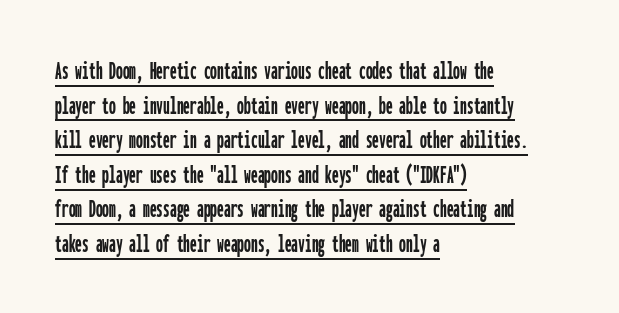
{"italic": "no", "underline": "yes", "align": "left", "line_spacing": "normal", "line_spacing_ratio": 1.28, "letter_spacing": "normal", "letter_spacing_em": 0.0, "glyph_px": 27}
